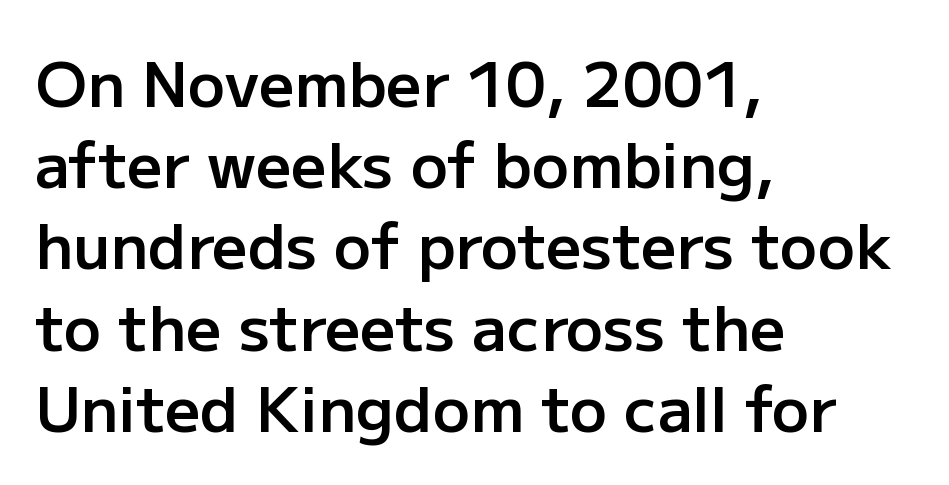
{"serif": "no", "italic": "no", "bold": "semi", "weight": "semibold", "width": "normal", "stroke_contrast": "low", "x_height": "medium", "monospaced": "no", "underline": "no", "align": "left", "line_spacing": "normal", "line_spacing_ratio": 1.31, "letter_spacing": "normal", "letter_spacing_em": 0.0, "glyph_px": 62}
